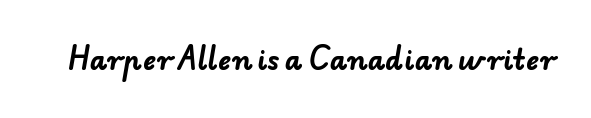
The image shows 27 px bold type; set normal letter spacing, not underlined.
